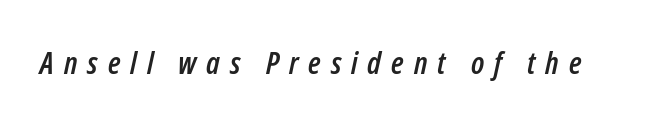
Q: Is the text italic (slanted)? A: Yes, it leans right by about 12 degrees.
Q: Is the text underlined? A: No.
Q: Is the spacing between letters normal or unusually wide? A: Unusually wide.
Q: Width (condensed, normal, or wide)? A: Condensed.
Q: Stroke contrast? A: Low.
Q: x-height? A: Medium.
Q: Monospaced? A: No.
